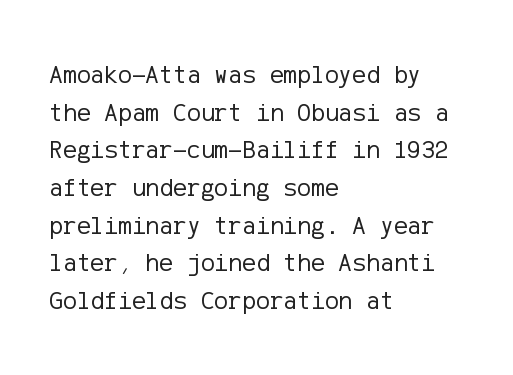
The image shows 26 px text type, upright; set left-aligned, normal line spacing (1.45x), normal letter spacing, not underlined.
